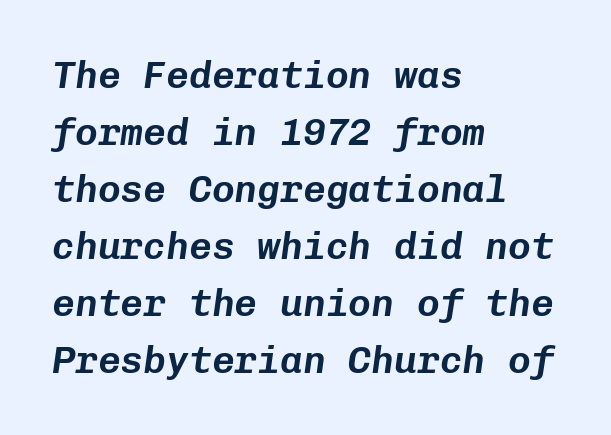
Q: Is the text italic (slanted)? A: Yes, it leans right by about 8 degrees.
Q: Is the text underlined? A: No.
Q: How is the paragraph aligned? A: Left-aligned.
Q: Is the spacing between letters normal or unusually wide? A: Normal.
Q: Is the spacing between lines tight, normal or loose? A: Normal.
Q: Width (condensed, normal, or wide)? A: Normal.
Q: Stroke contrast? A: Low.
Q: x-height? A: Medium.
Q: Monospaced? A: Yes.
